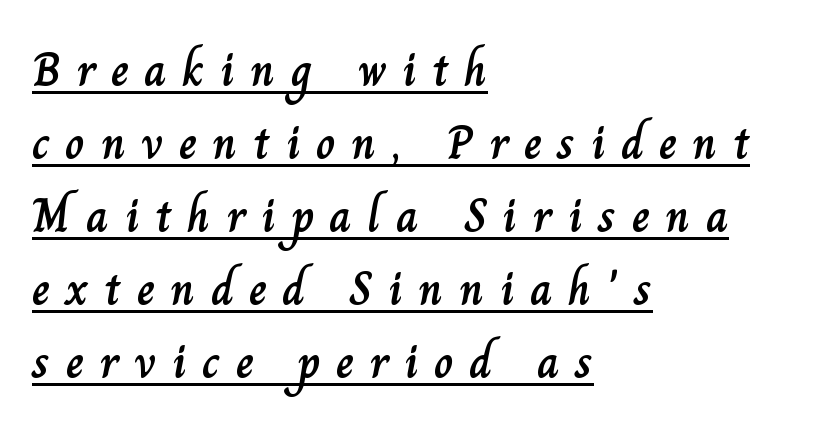
Q: Is the text italic (slanted)? A: Yes.
Q: Is the text underlined? A: Yes.
Q: How is the paragraph aligned? A: Left-aligned.
Q: Is the spacing between letters normal or unusually wide? A: Unusually wide.
Q: Is the spacing between lines tight, normal or loose? A: Normal.
Q: Width (condensed, normal, or wide)? A: Normal.
Q: Stroke contrast? A: Low.
Q: x-height? A: Small.
Q: Monospaced? A: No.
